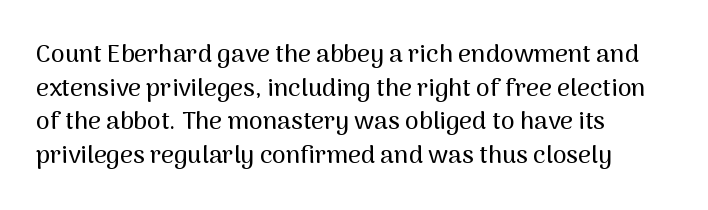
Caption: multi-line text, flush left, ragged right. The font's upright variant was chosen for this text. What stands out about the letter spacing? Nothing — it is the standard amount. Has an underline been added? It has not. This block has exactly the height ordinary leading produces.
